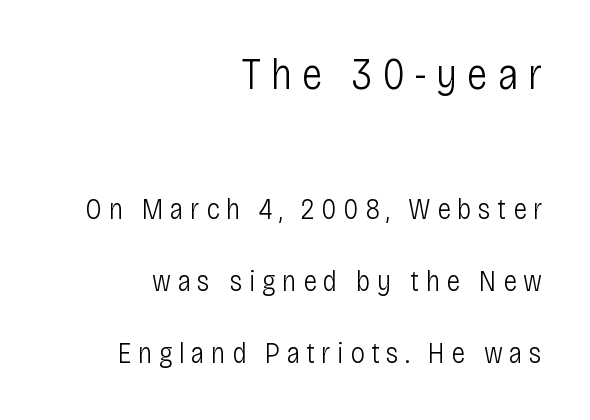
The image shows 44 px light, condensed sans-serif type, upright; set right-aligned, loose line spacing (2.48x), unusually wide letter spacing (+0.22 em), not underlined; the first (top) block is 1.52x larger; low stroke contrast and a large x-height.
